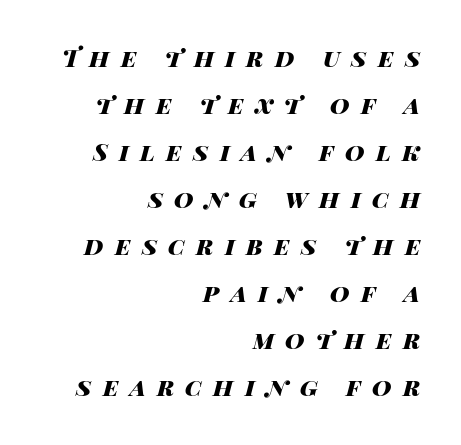
{"italic": "yes", "lean": "right", "slant_degrees": 14, "bold": "yes", "underline": "no", "align": "right", "line_spacing": "loose", "line_spacing_ratio": 1.96, "letter_spacing": "wide", "letter_spacing_em": 0.47, "glyph_px": 24}
